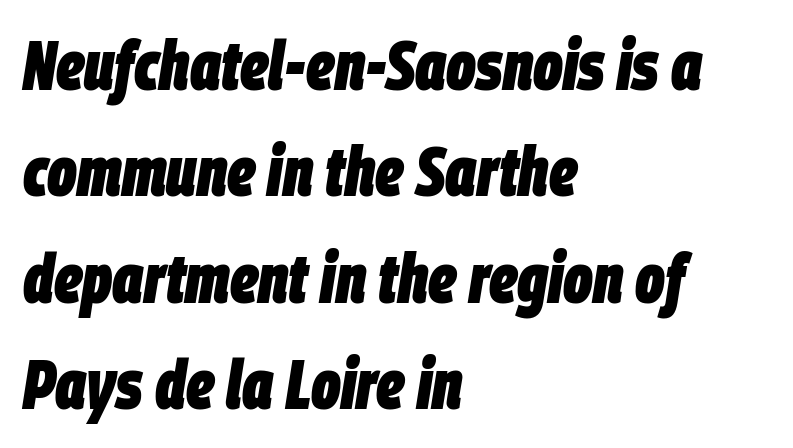
Q: Is the text bold? A: Yes.
Q: Is the text italic (slanted)? A: Yes, it leans right by about 9 degrees.
Q: Is the text underlined? A: No.
Q: How is the paragraph aligned? A: Left-aligned.
Q: Is the spacing between letters normal or unusually wide? A: Normal.
Q: Is the spacing between lines tight, normal or loose? A: Normal.
Q: Width (condensed, normal, or wide)? A: Condensed.
Q: Stroke contrast? A: Low.
Q: x-height? A: Large.
Q: Monospaced? A: No.
